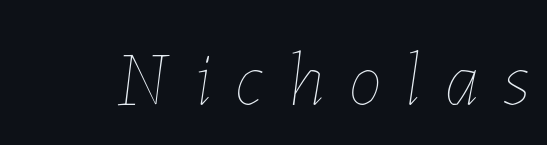
The image shows 76 px thin type, italic (leaning right); set unusually wide letter spacing (+0.32 em), not underlined; low stroke contrast and a medium x-height.
